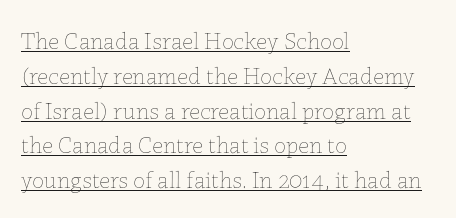
The image shows 24 px text type, upright; set left-aligned, normal line spacing (1.45x), normal letter spacing, underlined.
